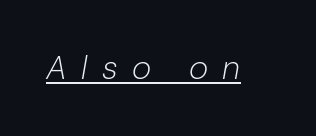
{"italic": "yes", "lean": "right", "slant_degrees": 10, "bold": "no", "weight": "light", "width": "normal", "stroke_contrast": "low", "x_height": "medium", "monospaced": "no", "underline": "yes", "letter_spacing": "wide", "letter_spacing_em": 0.44, "glyph_px": 33}
